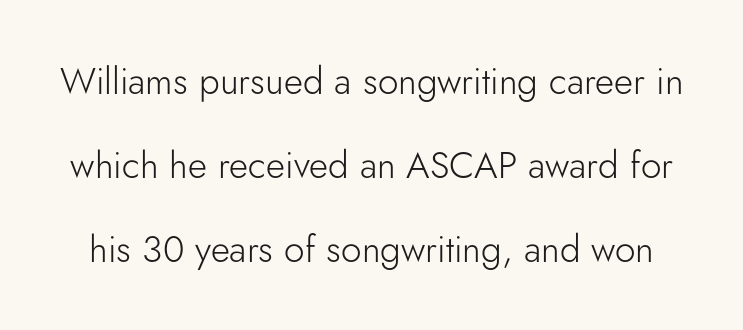
{"serif": "no", "italic": "no", "bold": "no", "weight": "light", "width": "normal", "stroke_contrast": "low", "x_height": "small", "monospaced": "no", "underline": "no", "line_spacing": "loose", "line_spacing_ratio": 2.27, "letter_spacing": "normal", "letter_spacing_em": 0.0, "glyph_px": 37}
